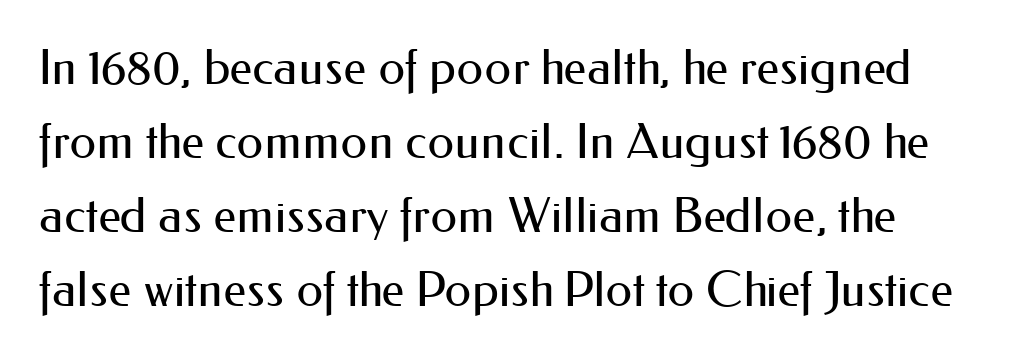
Q: Is the text bold? A: No.
Q: Is the text italic (slanted)? A: No, it is upright.
Q: Is the typeface a serif or a sans-serif typeface? A: Sans-serif.
Q: Is the text underlined? A: No.
Q: How is the paragraph aligned? A: Left-aligned.
Q: Is the spacing between letters normal or unusually wide? A: Normal.
Q: Is the spacing between lines tight, normal or loose? A: Normal.
Q: Width (condensed, normal, or wide)? A: Normal.
Q: Stroke contrast? A: Medium.
Q: x-height? A: Small.
Q: Monospaced? A: No.
